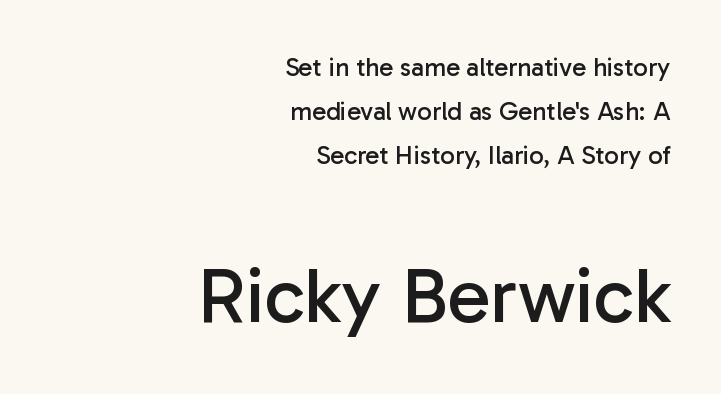
{"serif": "no", "italic": "no", "bold": "no", "weight": "regular", "width": "normal", "stroke_contrast": "low", "x_height": "medium", "monospaced": "no", "underline": "no", "align": "right", "line_spacing": "normal", "line_spacing_ratio": 1.7, "letter_spacing": "normal", "letter_spacing_em": 0.0, "larger_block": "second", "size_ratio": 3.04, "glyph_px": 79}
